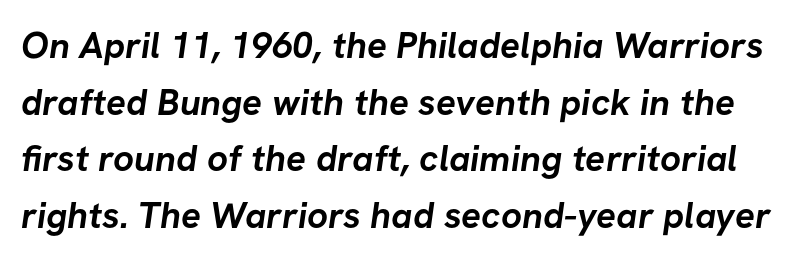
The image shows 37 px semibold sans-serif type; set normal line spacing (1.53x), normal letter spacing, not underlined; low stroke contrast and a medium x-height.
